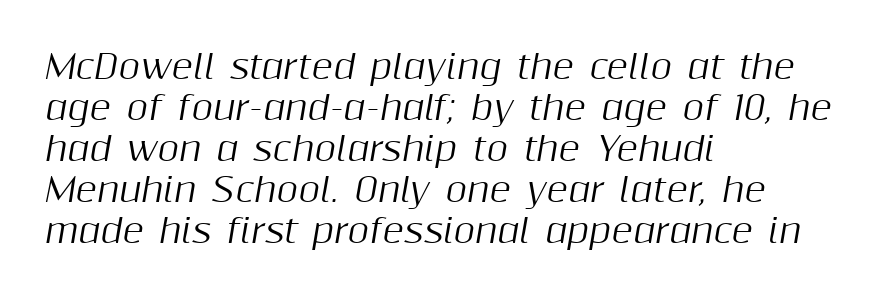
Alignment: flush left. This rendering leaves character spacing at its baseline value. Spacing verdict: proportional, widths tailored to each character. Descender tails drop into unmarked territory.
